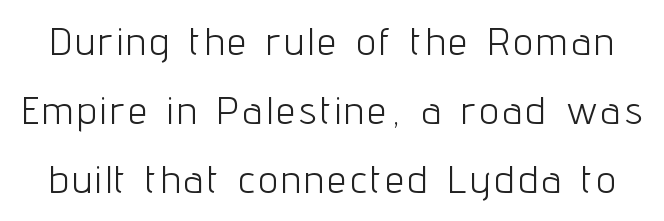
The image shows 38 px light, condensed sans-serif type, upright; set line spacing 1.82x, not underlined; low stroke contrast and a medium x-height.
